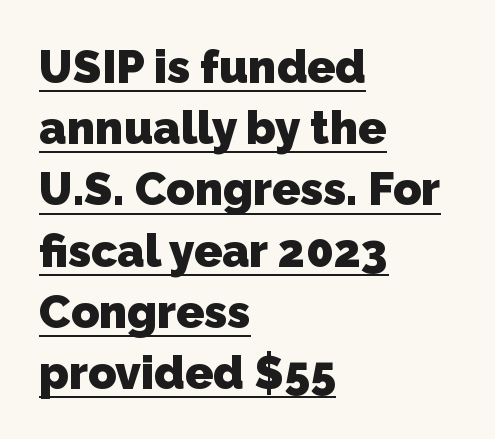
What stands out about the letter spacing? Nothing — it is the standard amount. Is this a fixed-width face? No — the glyphs have proportional, varying widths. This sample carries an underscore along the baseline area. Quick note: interline space is typical.
